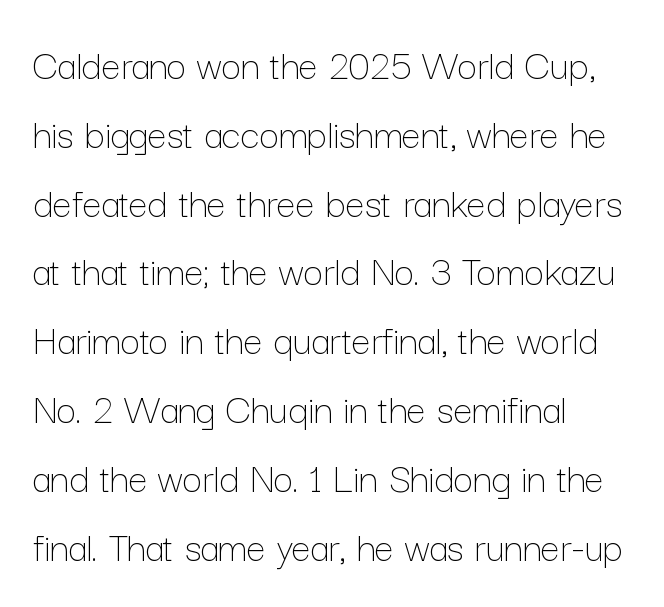
Leading: standard. Lines of text with bare space underneath. Ascenders rise straight up at ninety degrees. A student would call this left alignment; a typographer would say flush left, rag right. The face used here is proportionally spaced, like ordinary book or web type.
